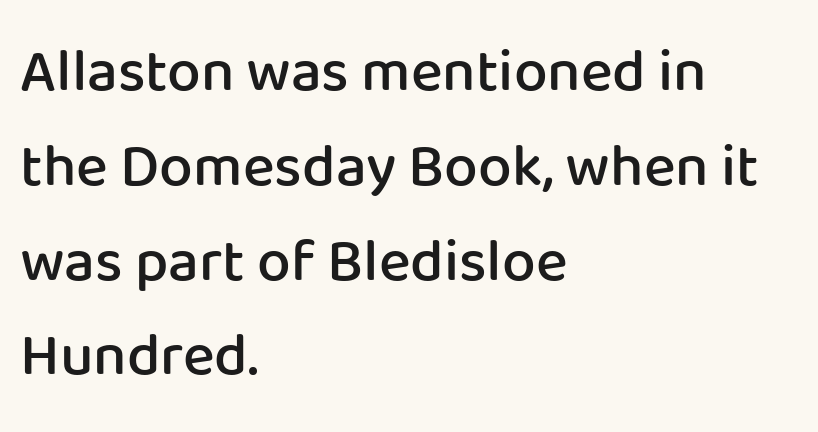
The passage shown stacks its lines at a standard gap. The designer went with a sans here, leaving each stem footless. The typesetting leans somewhat heavy: a semibold. The passage shown has conventional tracking throughout.
